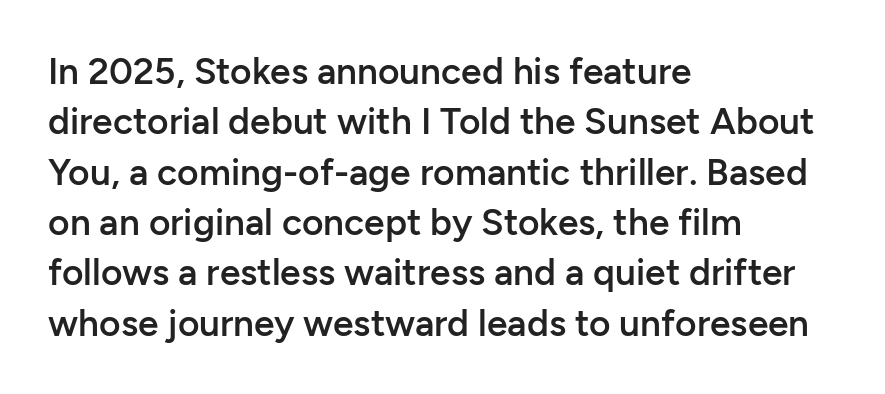
The image shows 37 px semibold sans-serif type, upright; set left-aligned, normal line spacing (1.36x), normal letter spacing, not underlined; low stroke contrast and a medium x-height.
